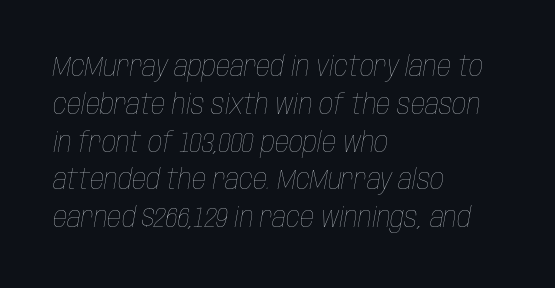
Q: Is the text bold? A: No.
Q: Is the text italic (slanted)? A: Yes, it leans right by about 10 degrees.
Q: Is the text underlined? A: No.
Q: How is the paragraph aligned? A: Left-aligned.
Q: Is the spacing between letters normal or unusually wide? A: Normal.
Q: Is the spacing between lines tight, normal or loose? A: Normal.
Q: Width (condensed, normal, or wide)? A: Condensed.
Q: Stroke contrast? A: Low.
Q: x-height? A: Large.
Q: Monospaced? A: No.
